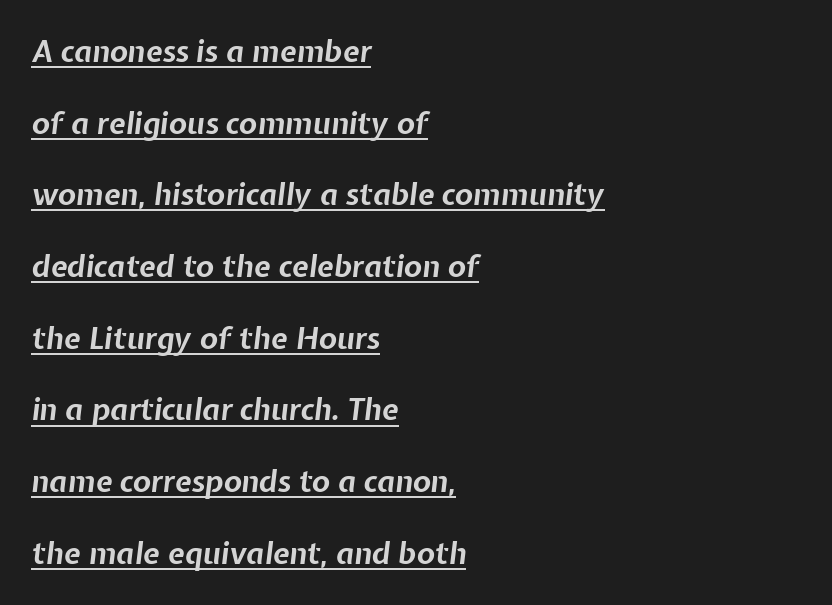
The image shows 30 px bold type, italic (leaning right); set left-aligned, loose line spacing (2.39x), normal letter spacing, underlined; low stroke contrast and a medium x-height.
